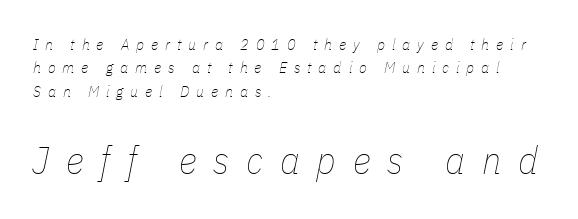
{"italic": "yes", "lean": "right", "slant_degrees": 11, "bold": "no", "weight": "thin", "width": "condensed", "stroke_contrast": "low", "x_height": "medium", "monospaced": "no", "underline": "no", "align": "left", "line_spacing": "normal", "line_spacing_ratio": 1.46, "letter_spacing": "wide", "letter_spacing_em": 0.43, "larger_block": "second", "size_ratio": 2.44, "glyph_px": 39}
